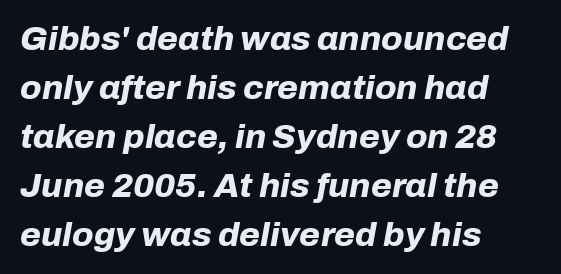
Plain, unruled lines of type. What stands out about the letter spacing? Nothing — it is the standard amount. Heft: maximum for text — a bold. Teacher's note: observe the even left margin — that is flush-left alignment.
